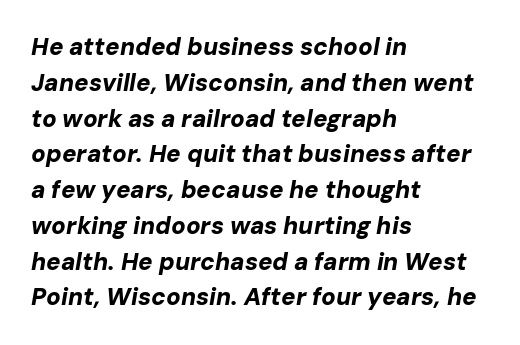
Q: Is the text bold? A: Yes.
Q: Is the text italic (slanted)? A: Yes, it leans right by about 10 degrees.
Q: Is the text underlined? A: No.
Q: How is the paragraph aligned? A: Left-aligned.
Q: Is the spacing between letters normal or unusually wide? A: Normal.
Q: Is the spacing between lines tight, normal or loose? A: Normal.
